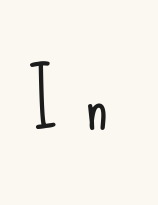
{"serif": "no", "italic": "no", "bold": "no", "weight": "light", "width": "condensed", "stroke_contrast": "low", "x_height": "small", "monospaced": "no", "underline": "no", "letter_spacing": "wide", "letter_spacing_em": 0.37, "glyph_px": 74}
